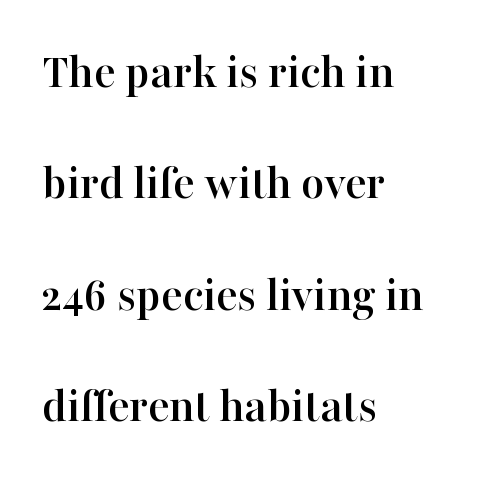
The image shows 50 px serif type, upright; set left-aligned, loose line spacing (2.23x), normal letter spacing, not underlined; high stroke contrast and a medium x-height.
